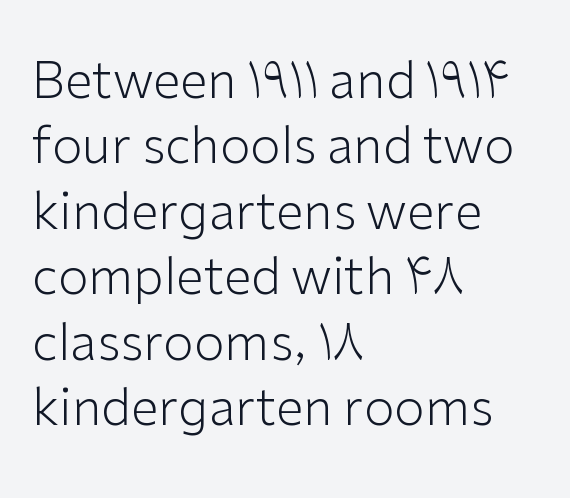
{"serif": "no", "italic": "no", "bold": "no", "weight": "light", "width": "normal", "stroke_contrast": "low", "x_height": "medium", "monospaced": "no", "underline": "no", "align": "left", "line_spacing": "normal", "line_spacing_ratio": 1.31, "letter_spacing": "normal", "letter_spacing_em": 0.0, "glyph_px": 50}
